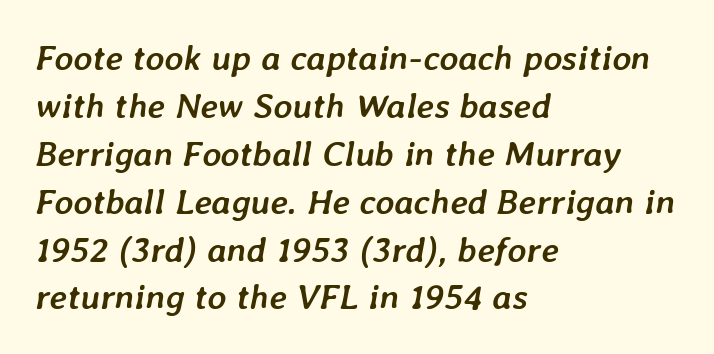
The space beneath each line is pristine and unruled. All the whitespace from short lines collects on the right. Heft: maximum for text — a bold. Regarding leading, the lines here are spaced in the standard way. Does extra space separate the letters? No, they use regular spacing.
